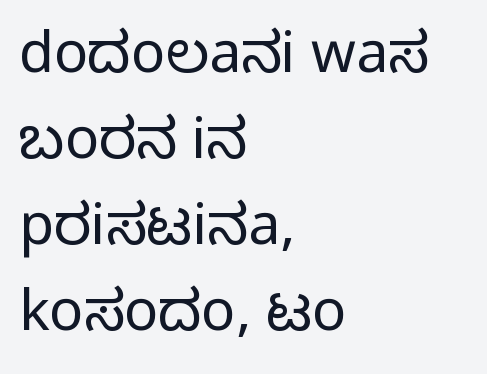
The image shows 57 px regular-weight, condensed sans-serif type, upright; set left-aligned, normal line spacing (1.51x), normal letter spacing, not underlined; low stroke contrast and a large x-height.
